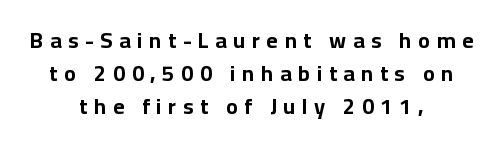
The image shows 22 px bold type, upright; set centered, normal line spacing (1.5x), unusually wide letter spacing (+0.3 em), not underlined.
